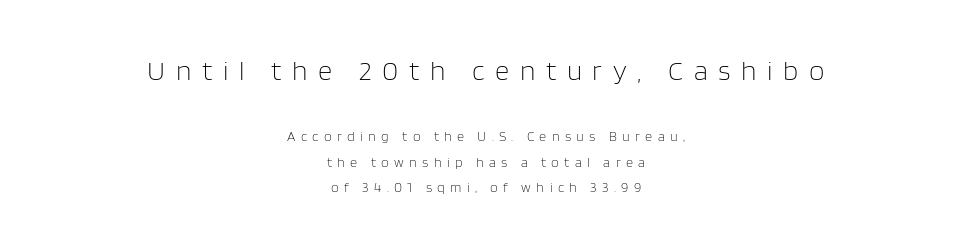
The image shows 28 px light sans-serif type, upright; set centered, line spacing 1.84x, unusually wide letter spacing (+0.38 em), not underlined; the first (top) block is 2.0x larger; low stroke contrast and a large x-height.
